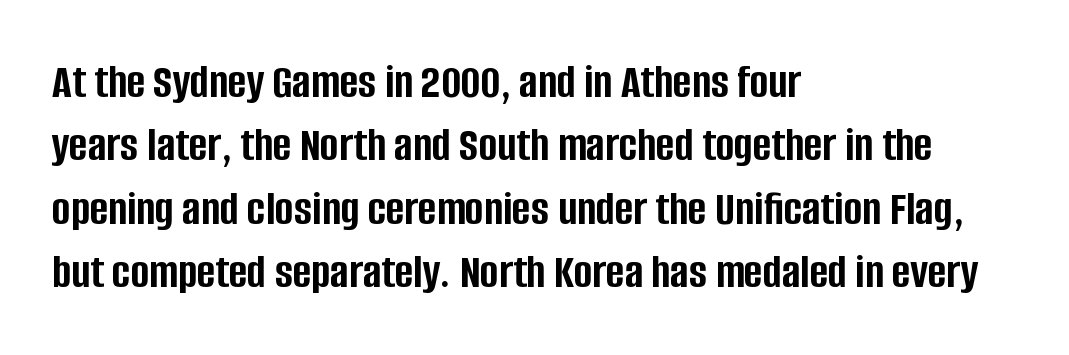
Regular leading. The string is rendered with underlining switched off. I'd describe the lettering as bold — thick and assertive. All the whitespace from short lines collects on the right. This sample has the flowing, uneven cadence of proportional lettering.
